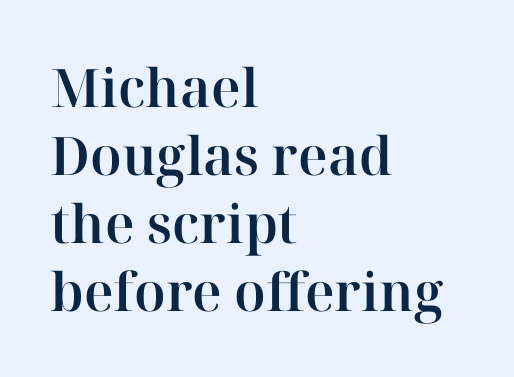
{"serif": "yes", "italic": "no", "width": "normal", "stroke_contrast": "high", "x_height": "medium", "monospaced": "no", "underline": "no", "align": "left", "line_spacing": "normal", "line_spacing_ratio": 1.28, "letter_spacing": "normal", "letter_spacing_em": 0.0, "glyph_px": 53}
